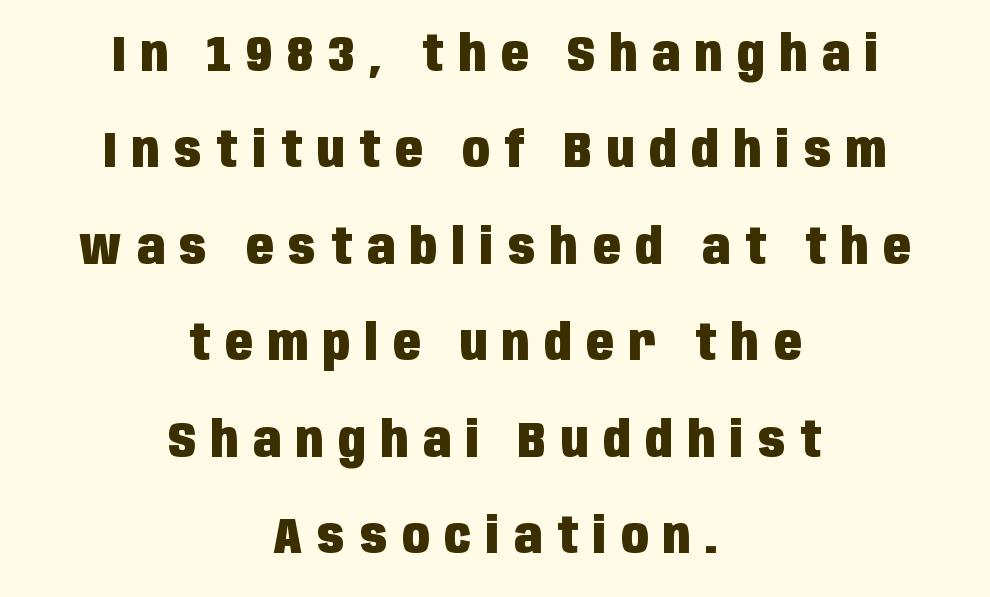
Q: Is the text bold? A: Yes.
Q: Is the text italic (slanted)? A: No, it is upright.
Q: Is the typeface a serif or a sans-serif typeface? A: Sans-serif.
Q: Is the text underlined? A: No.
Q: How is the paragraph aligned? A: Centered.
Q: Is the spacing between letters normal or unusually wide? A: Unusually wide.
Q: Is the spacing between lines tight, normal or loose? A: Loose.
Q: Width (condensed, normal, or wide)? A: Condensed.
Q: Stroke contrast? A: Low.
Q: x-height? A: Large.
Q: Monospaced? A: No.
